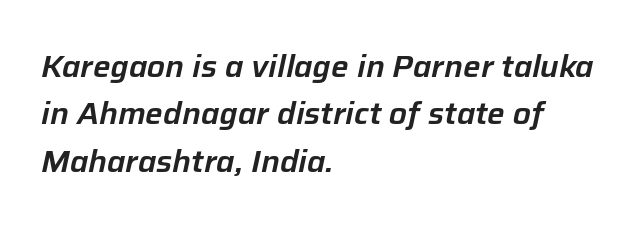
Q: Is the text italic (slanted)? A: Yes, it leans right by about 12 degrees.
Q: Is the text underlined? A: No.
Q: How is the paragraph aligned? A: Left-aligned.
Q: Is the spacing between letters normal or unusually wide? A: Normal.
Q: Is the spacing between lines tight, normal or loose? A: Normal.
Q: Width (condensed, normal, or wide)? A: Normal.
Q: Stroke contrast? A: Low.
Q: x-height? A: Medium.
Q: Monospaced? A: No.
